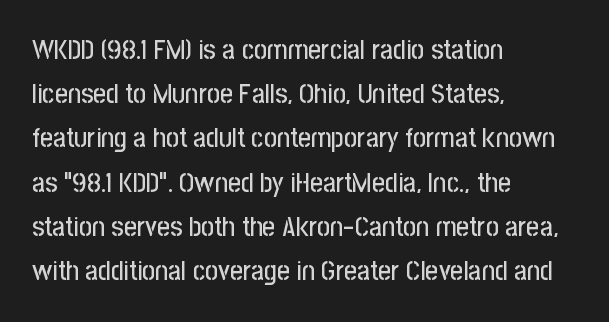
The image shows 28 px condensed sans-serif type, upright; set left-aligned, normal line spacing (1.58x), normal letter spacing, not underlined; low stroke contrast and a medium x-height.
